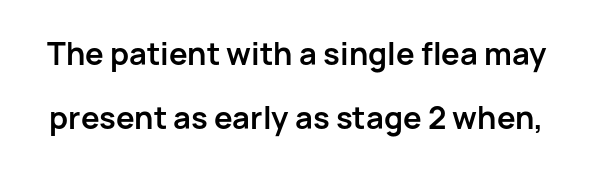
Every stem runs plumb, perpendicular to the baseline. The string is rendered with underlining switched off. The letters advance in unequal steps, a hallmark of proportional type. The rendering keeps characters at their native spacing. Each new line begins a long way beneath the previous one.
